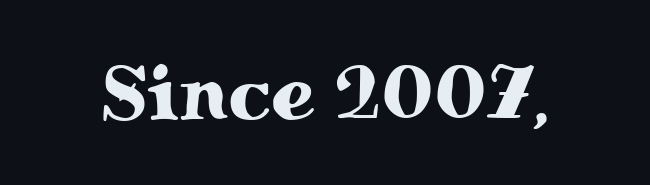
Style check: upright. Plain, unruled lines of type. Spacing verdict: proportional, widths tailored to each character. Characters follow at the spacing the type designer built in.
